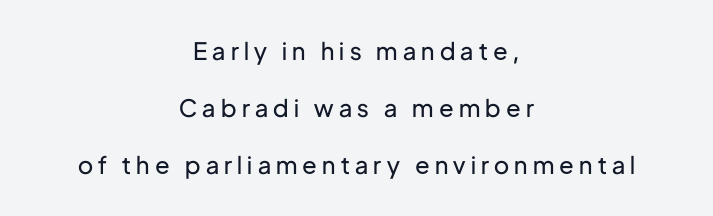
Q: Is the text bold? A: No.
Q: Is the text italic (slanted)? A: No, it is upright.
Q: Is the text underlined? A: No.
Q: How is the paragraph aligned? A: Centered.
Q: Is the spacing between letters normal or unusually wide? A: Unusually wide.
Q: Is the spacing between lines tight, normal or loose? A: Loose.
